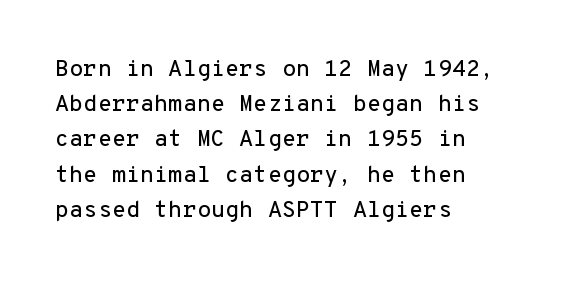
The designer left line spacing at the default. The face used here is rendered with its standard letterfit. The letters stand upright; this is a roman face. The rag falls on the right side of this text block. The words here are not underlined.
